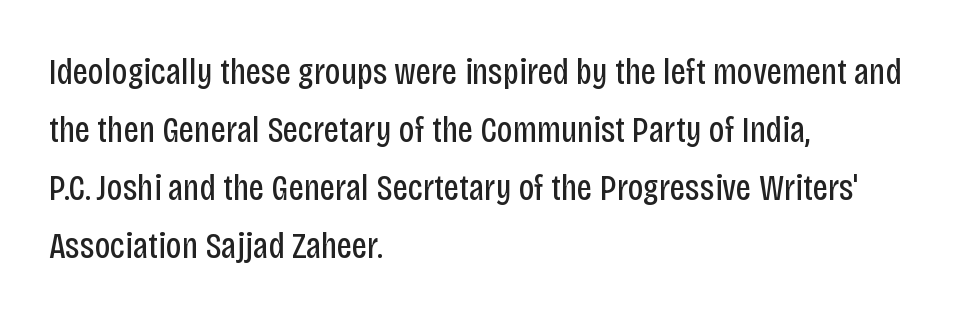
The image shows 37 px regular-weight, condensed sans-serif type, upright; set left-aligned, normal line spacing (1.57x), normal letter spacing, not underlined; low stroke contrast and a large x-height.
